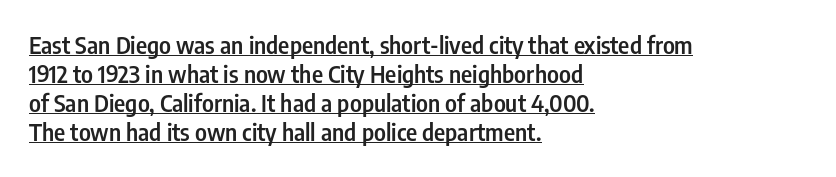
The image shows 24 px text type, upright; set left-aligned, line spacing 1.21x, normal letter spacing, underlined.
